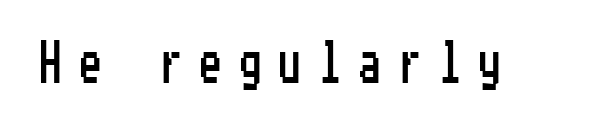
This is roman type, the default non-slanted kind. The area under the type is left untouched. To sum up the face: it is a sans, with no serifs. Compared with typical body copy, the letter spacing here is much looser.
